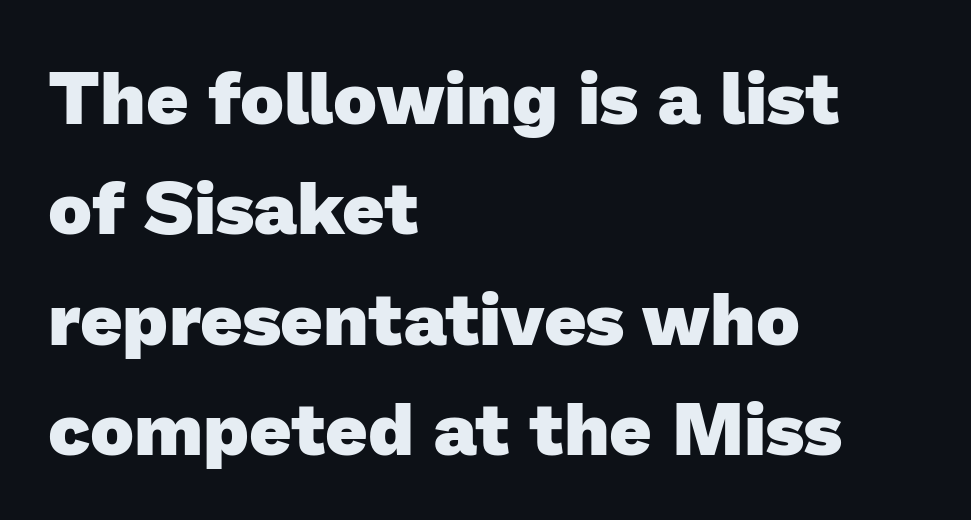
Q: Is the text bold? A: Yes.
Q: Is the typeface a serif or a sans-serif typeface? A: Sans-serif.
Q: Is the text underlined? A: No.
Q: How is the paragraph aligned? A: Left-aligned.
Q: Is the spacing between letters normal or unusually wide? A: Normal.
Q: Is the spacing between lines tight, normal or loose? A: Normal.
Q: Width (condensed, normal, or wide)? A: Normal.
Q: Stroke contrast? A: Low.
Q: x-height? A: Medium.
Q: Monospaced? A: No.
